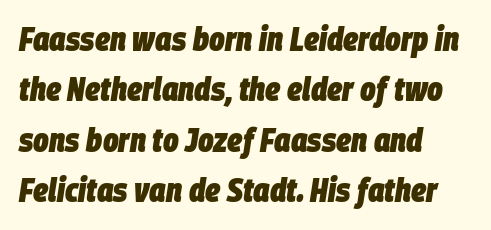
The image shows 33 px heavy, condensed type, italic (leaning right); set left-aligned, normal line spacing (1.53x), normal letter spacing, not underlined; low stroke contrast and a large x-height.
